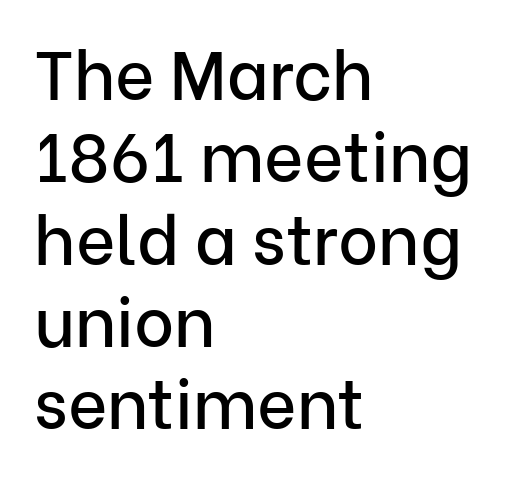
Q: Is the text italic (slanted)? A: No, it is upright.
Q: Is the typeface a serif or a sans-serif typeface? A: Sans-serif.
Q: Is the text underlined? A: No.
Q: How is the paragraph aligned? A: Left-aligned.
Q: Is the spacing between letters normal or unusually wide? A: Normal.
Q: Width (condensed, normal, or wide)? A: Normal.
Q: Stroke contrast? A: Low.
Q: x-height? A: Medium.
Q: Monospaced? A: No.
